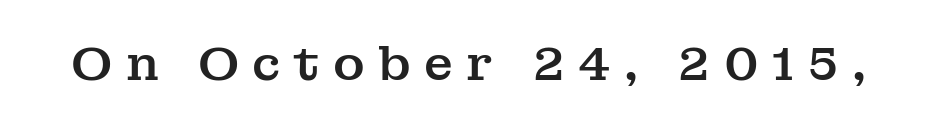
Character widths vary here, with narrow letters taking less room than wide ones. Each letter's strokes conclude with small projecting serifs. A bare baseline throughout the passage. What stands out about the letter spacing? Its width — letters are far apart.
